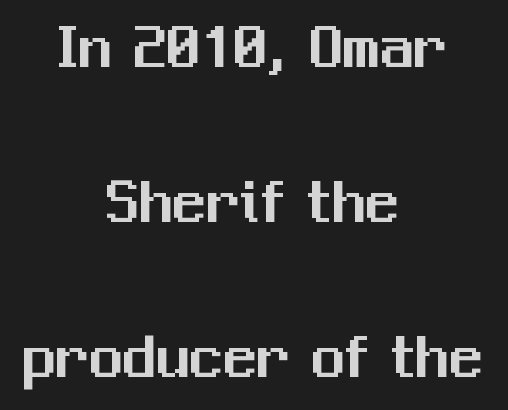
The image shows 67 px sans-serif type, upright; set centered, loose line spacing (2.31x), normal letter spacing, not underlined; medium stroke contrast and a medium x-height.
